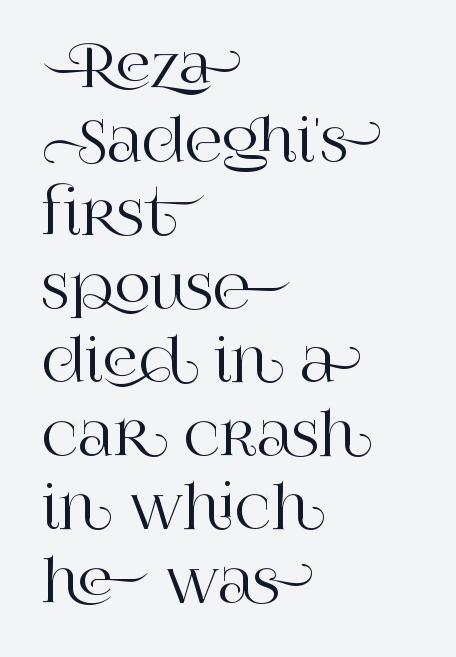
{"serif": "yes", "italic": "no", "width": "normal", "stroke_contrast": "high", "x_height": "large", "monospaced": "no", "underline": "no", "align": "left", "line_spacing": "normal", "line_spacing_ratio": 1.29, "letter_spacing": "normal", "letter_spacing_em": 0.0, "glyph_px": 57}
